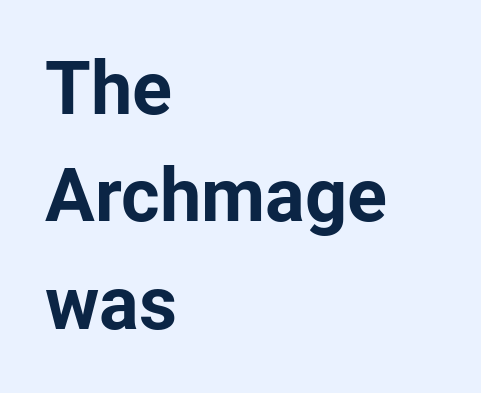
The image shows 74 px bold sans-serif type, upright; set left-aligned, normal line spacing (1.45x), normal letter spacing, not underlined; low stroke contrast and a medium x-height.
